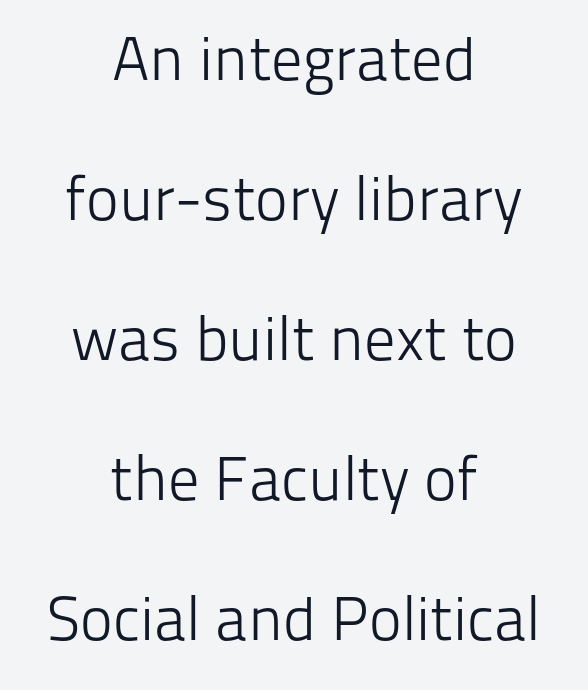
The image shows 62 px light sans-serif type, upright; set centered, loose line spacing (2.26x), normal letter spacing, not underlined; low stroke contrast and a medium x-height.
